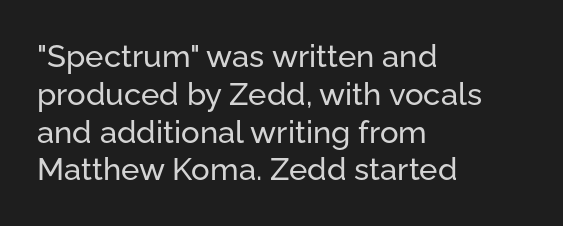
The rag falls on the right side of this text block. The face used here is proportionally spaced, like ordinary book or web type. The face used here is a sans, in the tradition of grotesques and geometrics. The type is set solid horizontally, with unmodified tracking.
